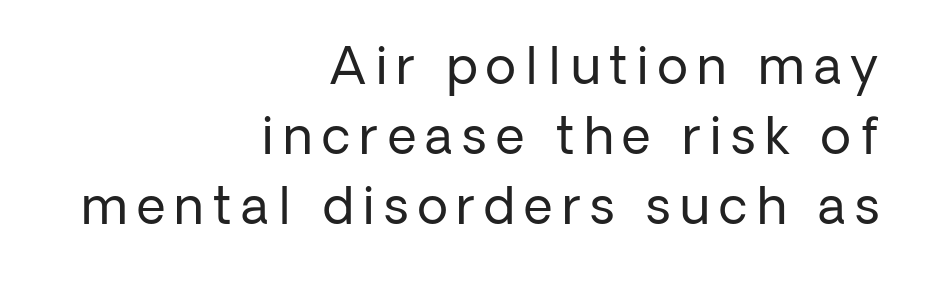
{"serif": "no", "italic": "no", "bold": "no", "weight": "regular", "width": "normal", "stroke_contrast": "low", "x_height": "medium", "monospaced": "no", "underline": "no", "align": "right", "line_spacing": "normal", "line_spacing_ratio": 1.4, "glyph_px": 50}
